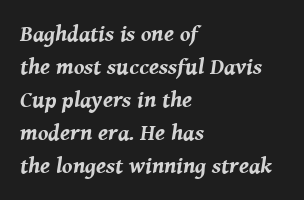
The image shows 23 px bold type, italic (leaning right); set left-aligned, normal line spacing (1.43x), normal letter spacing, not underlined.
